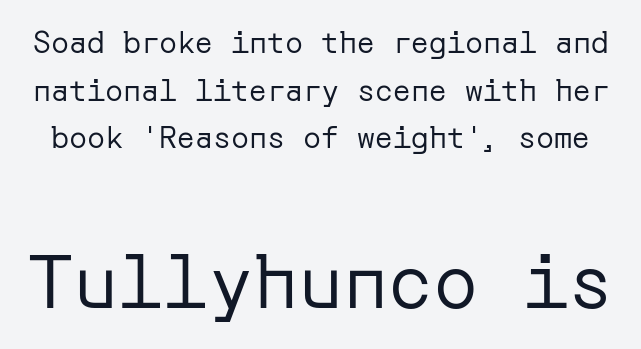
The image shows 75 px regular-weight sans-serif type, upright; set normal line spacing (1.59x), normal letter spacing, not underlined; the second (bottom) block is 2.5x larger; low stroke contrast and a medium x-height.
